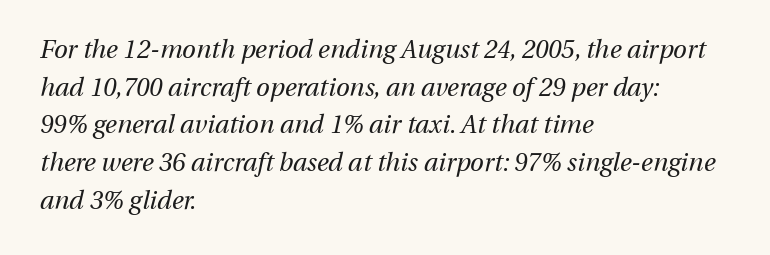
The image shows 25 px text type, italic (leaning right); set left-aligned, normal line spacing (1.51x), normal letter spacing, not underlined.
